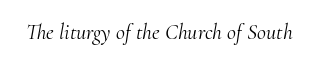
{"italic": "yes", "lean": "right", "slant_degrees": 10, "bold": "no", "underline": "no", "letter_spacing": "normal", "letter_spacing_em": 0.0, "glyph_px": 22}
